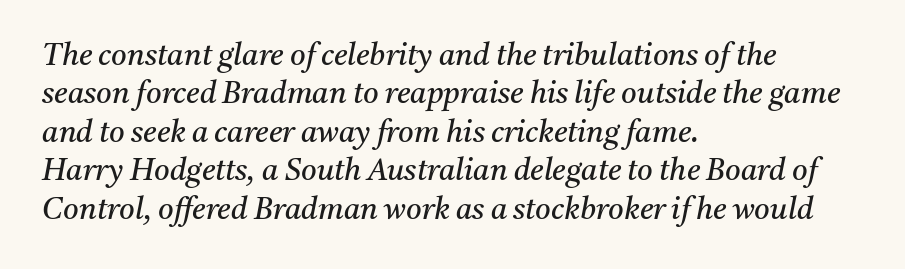
Unbolded letterforms with no extra heft. The strip under each line holds only bare page. The letters are slanted; this is an italic face. A typesetter would call this zero additional tracking.
